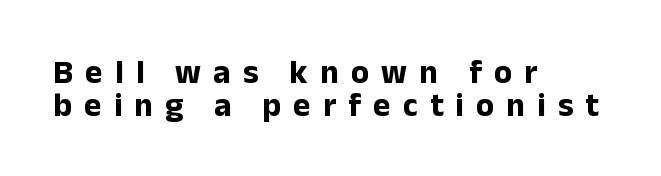
Q: Is the text bold? A: Yes.
Q: Is the text italic (slanted)? A: No, it is upright.
Q: Is the typeface a serif or a sans-serif typeface? A: Sans-serif.
Q: Is the text underlined? A: No.
Q: How is the paragraph aligned? A: Left-aligned.
Q: Is the spacing between letters normal or unusually wide? A: Unusually wide.
Q: Is the spacing between lines tight, normal or loose? A: Tight.
Q: Width (condensed, normal, or wide)? A: Normal.
Q: Stroke contrast? A: Low.
Q: x-height? A: Medium.
Q: Monospaced? A: No.
